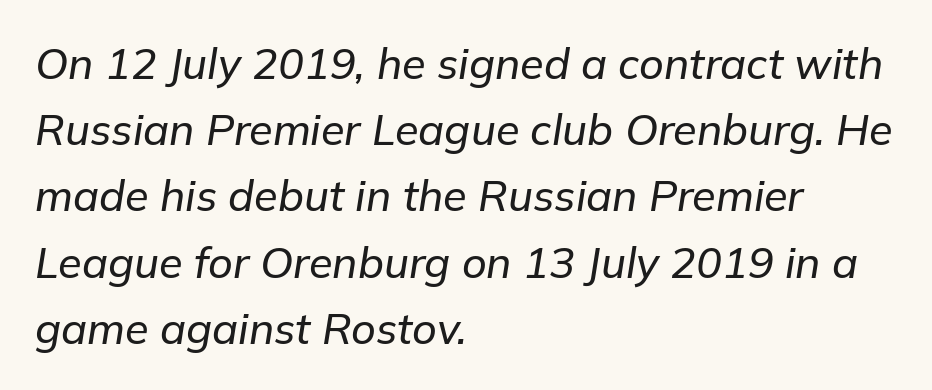
{"italic": "yes", "lean": "right", "slant_degrees": 9, "width": "normal", "stroke_contrast": "low", "x_height": "medium", "monospaced": "no", "underline": "no", "align": "left", "line_spacing": "normal", "line_spacing_ratio": 1.54, "letter_spacing": "normal", "letter_spacing_em": 0.0, "glyph_px": 43}
